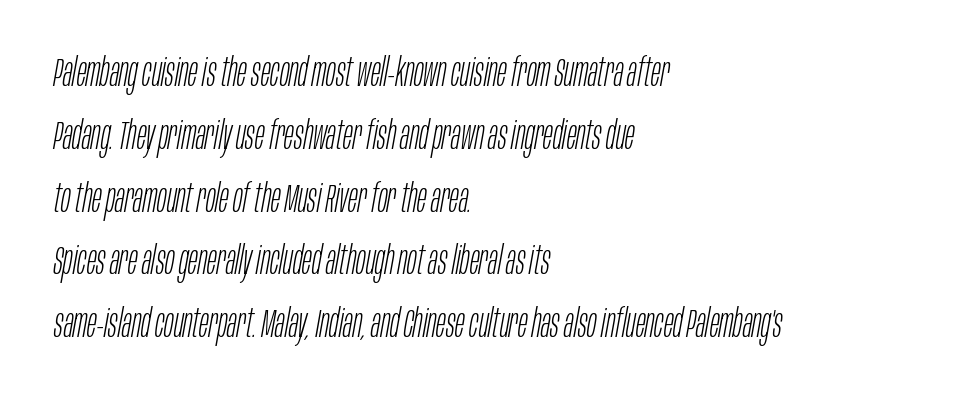
The image shows 40 px light, condensed type, italic (leaning right); set left-aligned, normal line spacing (1.57x), normal letter spacing, not underlined; low stroke contrast and a large x-height.
